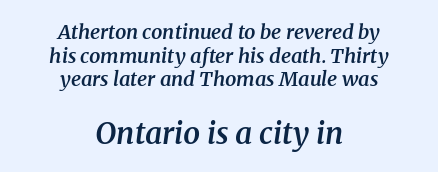
{"serif": "yes", "italic": "yes", "lean": "right", "slant_degrees": 8, "bold": "semi", "weight": "semibold", "width": "normal", "stroke_contrast": "medium", "x_height": "medium", "monospaced": "no", "underline": "no", "align": "center", "line_spacing_ratio": 1.18, "letter_spacing": "normal", "letter_spacing_em": 0.0, "larger_block": "second", "size_ratio": 1.5, "glyph_px": 30}
